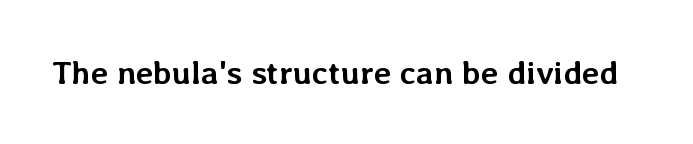
The image shows 33 px semibold type, upright; set normal letter spacing, not underlined; low stroke contrast and a medium x-height.
